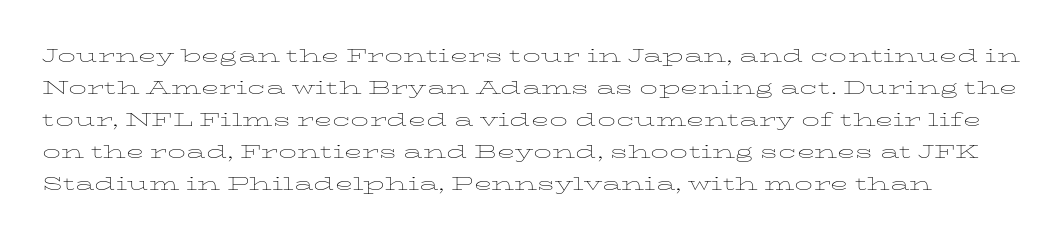
The image shows 24 px text type, upright; set normal line spacing (1.33x), normal letter spacing, not underlined.
